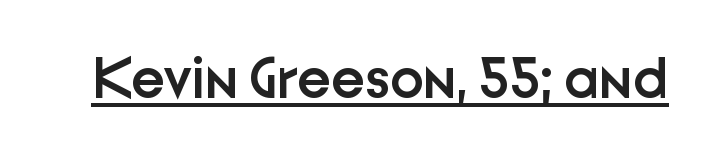
The letters stand straight up with perfectly vertical stems. Descenders here cross a horizontal rule under the line. Here the glyphs are tracked normally, forming tight word shapes. These lines carry some extra weight — a demibold, not a full bold. The passage shown is typed in a proportional face where columns would drift.
